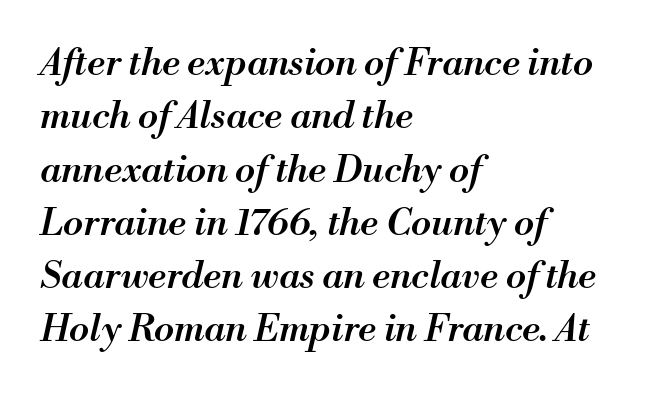
The image shows 37 px semibold type, italic (leaning right); set left-aligned, normal line spacing (1.44x), normal letter spacing, not underlined; medium stroke contrast and a small x-height.
